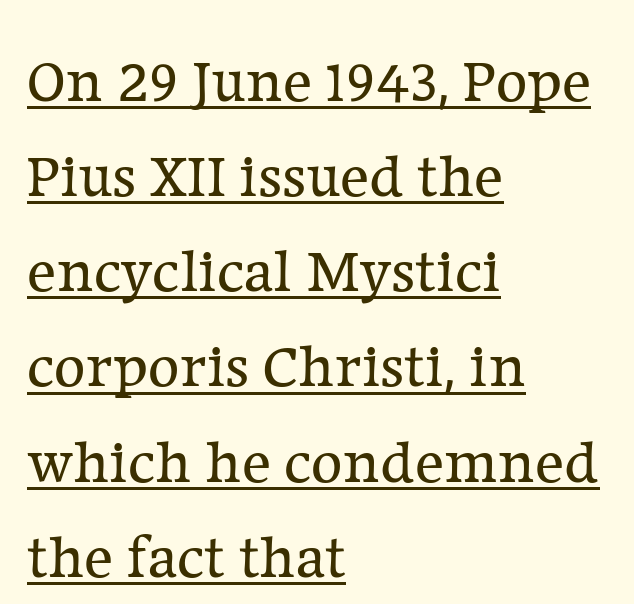
{"serif": "yes", "italic": "no", "bold": "no", "weight": "regular", "width": "normal", "stroke_contrast": "low", "x_height": "medium", "monospaced": "no", "underline": "yes", "align": "left", "line_spacing": "normal", "line_spacing_ratio": 1.56, "letter_spacing": "normal", "letter_spacing_em": 0.0, "glyph_px": 61}
